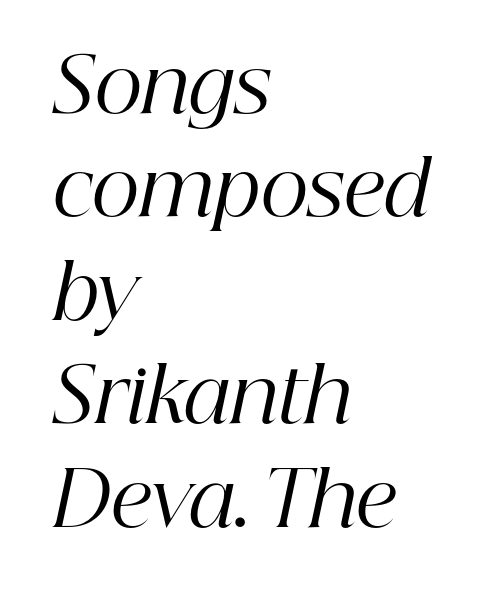
{"serif": "yes", "italic": "yes", "lean": "right", "slant_degrees": 12, "bold": "no", "weight": "regular", "width": "normal", "stroke_contrast": "high", "x_height": "medium", "monospaced": "no", "underline": "no", "align": "left", "line_spacing": "normal", "line_spacing_ratio": 1.38, "letter_spacing": "normal", "letter_spacing_em": 0.0, "glyph_px": 75}
